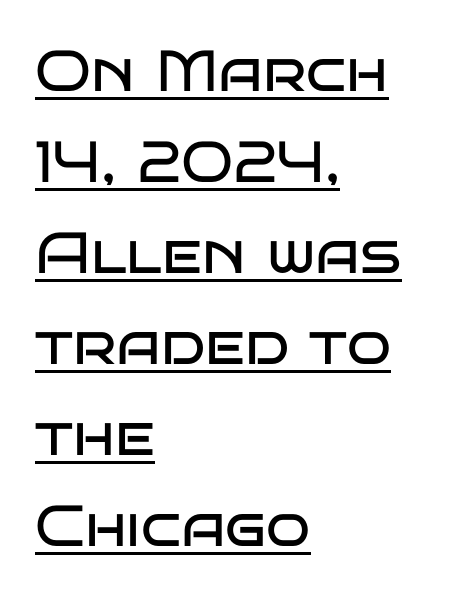
Q: Is the text bold? A: No.
Q: Is the text italic (slanted)? A: No, it is upright.
Q: Is the typeface a serif or a sans-serif typeface? A: Sans-serif.
Q: Is the text underlined? A: Yes.
Q: How is the paragraph aligned? A: Left-aligned.
Q: Is the spacing between letters normal or unusually wide? A: Normal.
Q: Is the spacing between lines tight, normal or loose? A: Normal.
Q: Width (condensed, normal, or wide)? A: Wide.
Q: Stroke contrast? A: Low.
Q: x-height? A: Large.
Q: Monospaced? A: No.
